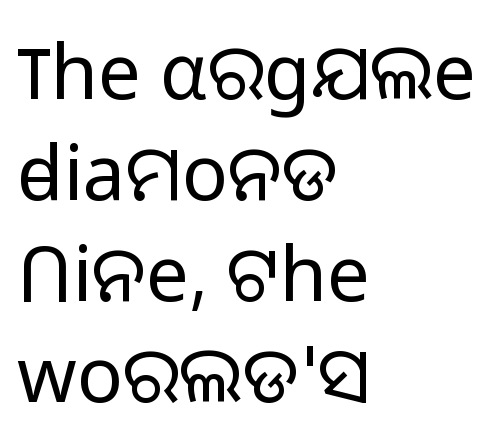
{"serif": "no", "italic": "no", "bold": "no", "weight": "light", "width": "normal", "stroke_contrast": "low", "x_height": "medium", "monospaced": "no", "underline": "no", "align": "left", "line_spacing": "normal", "line_spacing_ratio": 1.33, "letter_spacing": "normal", "letter_spacing_em": 0.0, "glyph_px": 76}
